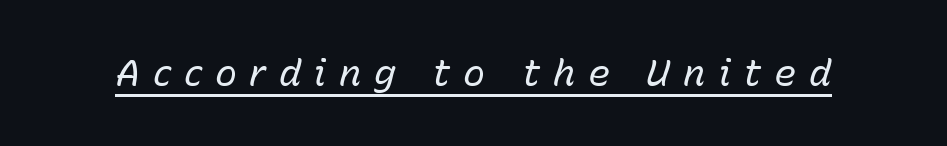
Q: Is the text bold? A: No.
Q: Is the text italic (slanted)? A: Yes, it leans right by about 15 degrees.
Q: Is the text underlined? A: Yes.
Q: Is the spacing between letters normal or unusually wide? A: Unusually wide.
Q: Width (condensed, normal, or wide)? A: Normal.
Q: Stroke contrast? A: Low.
Q: x-height? A: Medium.
Q: Monospaced? A: No.
